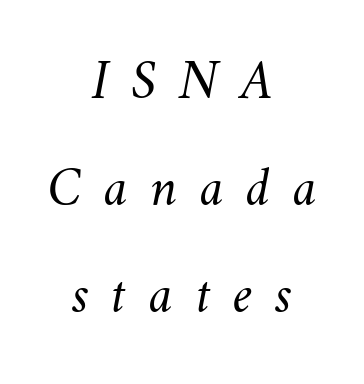
{"bold": "no", "weight": "light", "width": "normal", "stroke_contrast": "medium", "x_height": "small", "monospaced": "no", "underline": "no", "align": "center", "line_spacing": "loose", "line_spacing_ratio": 1.95, "letter_spacing": "wide", "letter_spacing_em": 0.41, "glyph_px": 55}
